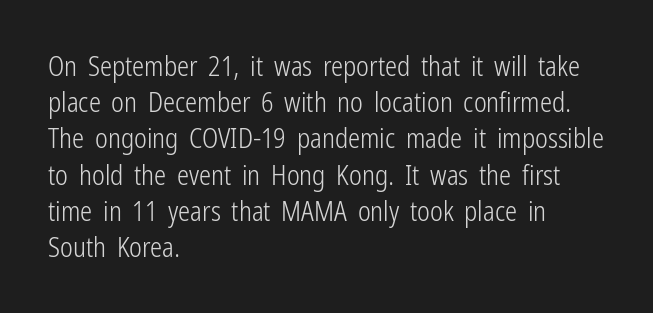
The strokes carry an ordinary text weight at most. Teacher's note: observe the even left margin — that is flush-left alignment. The lines sit at an ordinary, default distance from one another. Does extra space separate the letters? No, they use regular spacing. Posture: vertical. The specimen omits any rule beneath the text block's lines.
